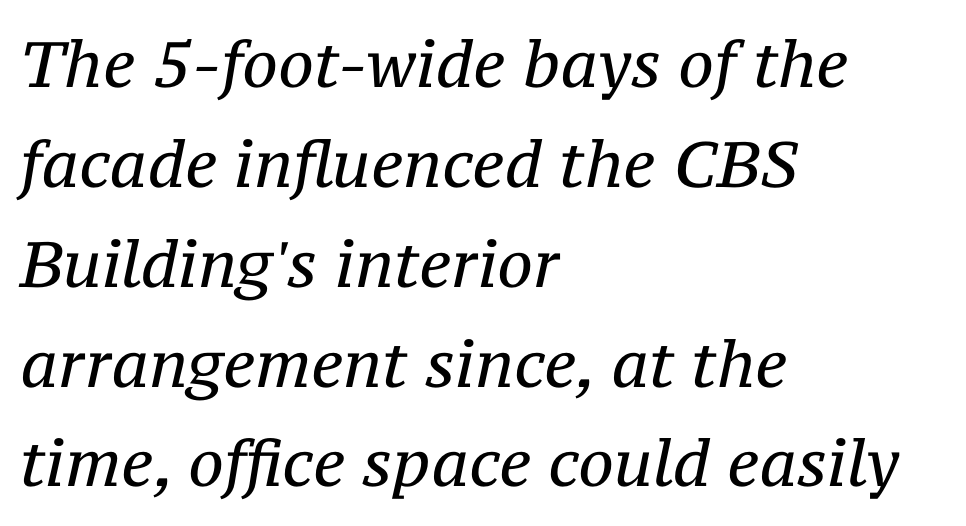
The letterforms sit at book weight or below. Standard letterfit; no display-style spreading of the glyphs. Compared with a centered layout, this one pins lines to the left instead. A bare baseline throughout the passage.
